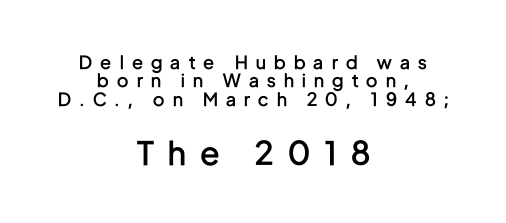
Q: Is the text bold? A: Semi-bold.
Q: Is the text italic (slanted)? A: No, it is upright.
Q: Is the typeface a serif or a sans-serif typeface? A: Sans-serif.
Q: Is the text underlined? A: No.
Q: How is the paragraph aligned? A: Centered.
Q: Is the spacing between letters normal or unusually wide? A: Unusually wide.
Q: Is the spacing between lines tight, normal or loose? A: Tight.
Q: Which block of text is set in a larger size, the first (top) or the second (bottom)? A: The second (bottom) one.
Q: Width (condensed, normal, or wide)? A: Condensed.
Q: Stroke contrast? A: Low.
Q: x-height? A: Medium.
Q: Monospaced? A: No.
